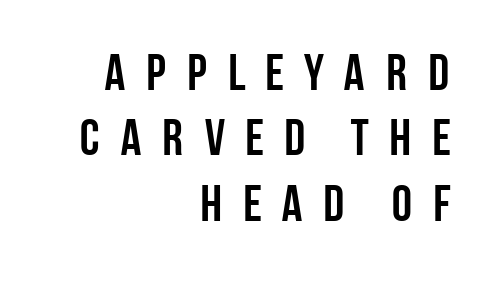
It's the straight-up-and-down kind of type. The letters advance in unequal steps, a hallmark of proportional type. You could only call the tracking loose — the letters float apart. Horizontal alignment here is rightward, an uncommon choice for prose. Does the weight exceed regular? Yes, all the way to bold.
